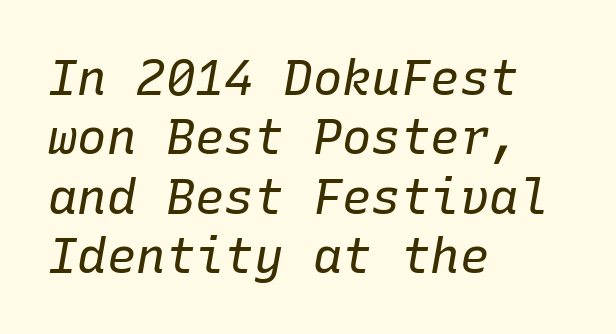
The image shows 49 px regular-weight type, italic (leaning right), monospaced; set left-aligned, line spacing 1.21x, normal letter spacing, not underlined; low stroke contrast and a medium x-height.
